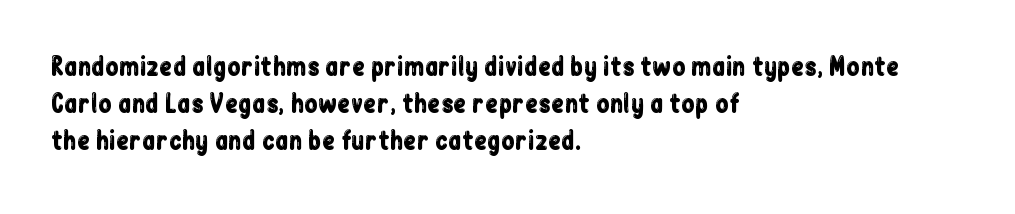
Q: Is the text italic (slanted)? A: No, it is upright.
Q: Is the text underlined? A: No.
Q: How is the paragraph aligned? A: Left-aligned.
Q: Is the spacing between letters normal or unusually wide? A: Normal.
Q: Is the spacing between lines tight, normal or loose? A: Normal.
